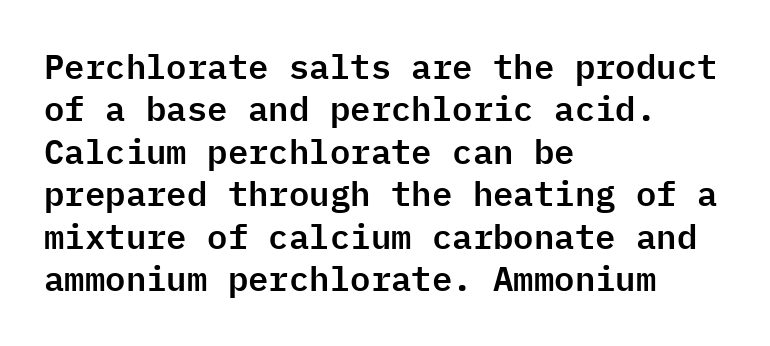
{"serif": "no", "italic": "no", "width": "normal", "stroke_contrast": "low", "x_height": "medium", "monospaced": "yes", "underline": "no", "align": "left", "line_spacing": "normal", "line_spacing_ratio": 1.25, "letter_spacing": "normal", "letter_spacing_em": 0.0, "glyph_px": 34}
